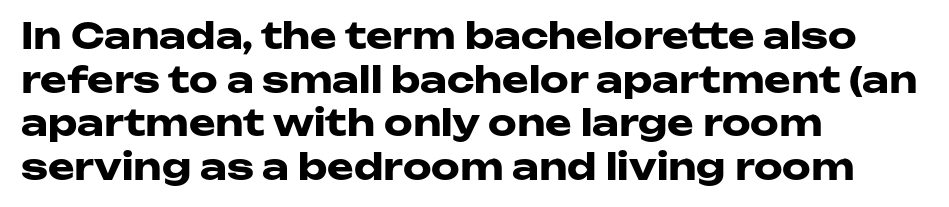
The image shows 36 px heavy, wide sans-serif type, upright; set left-aligned, line spacing 1.21x, normal letter spacing, not underlined; low stroke contrast and a medium x-height.
